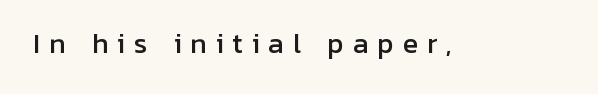
{"italic": "no", "underline": "no", "letter_spacing": "wide", "letter_spacing_em": 0.34, "glyph_px": 26}
